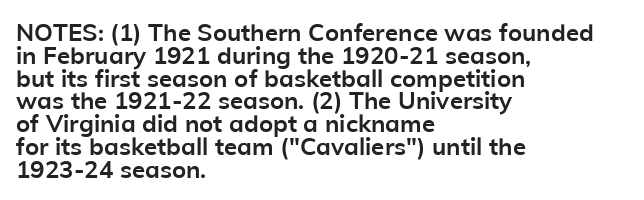
{"italic": "no", "bold": "yes", "underline": "no", "align": "left", "line_spacing": "tight", "line_spacing_ratio": 0.95, "letter_spacing": "normal", "letter_spacing_em": 0.0, "glyph_px": 24}
